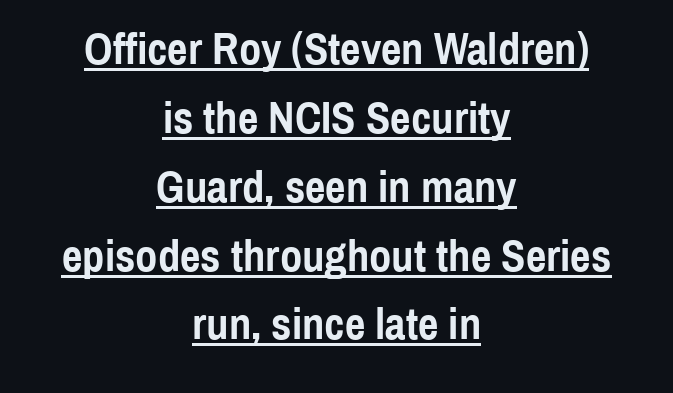
Nope, not italic — everything's standing straight. The passage shown is typed in a proportional face where columns would drift. Characters follow at the spacing the type designer built in. In terms of letterform style, serifs are entirely absent. The rendering uses a bold face; every stroke is thick and dark.
